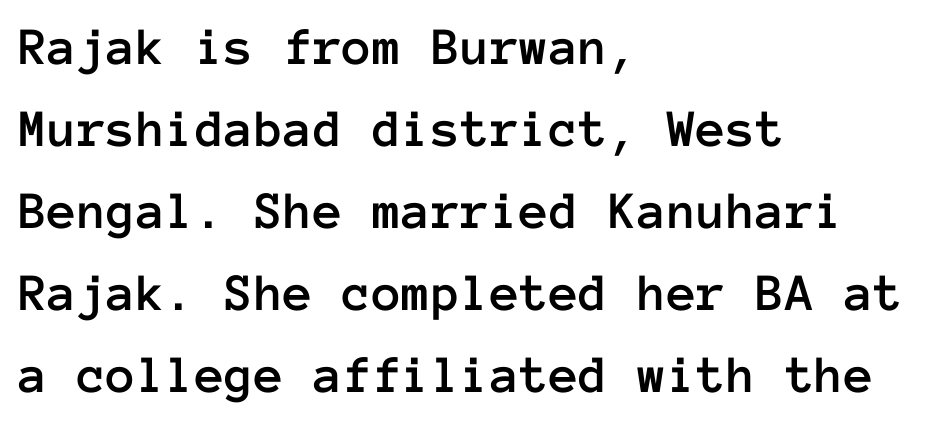
Honestly, there is no underline to notice here at all. Words appear dense and cohesive because spacing is normal. The ragged edge is on the right, which tells us the setting is flush left. Line spacing here is normal. The letters stand upright; this is a roman face. A typesetter would call this monospace, since all characters share one set width.
